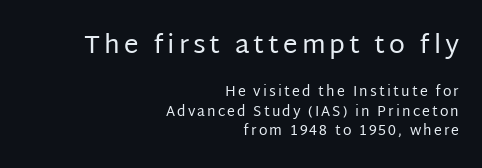
Which margin do the lines hug? The right one — the left edge is uneven. Stroke thickness stays within the range of a standard reading face or lighter. The designer left line spacing at the default. Bare-footed words on every line.
